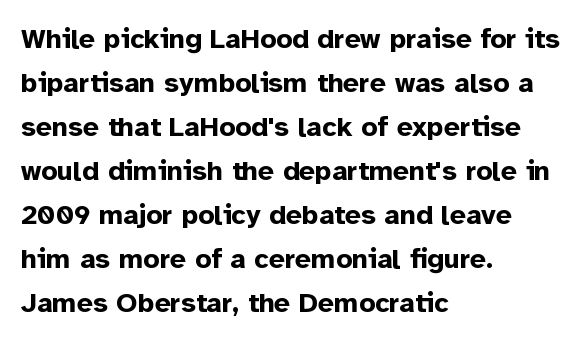
{"serif": "no", "italic": "no", "bold": "yes", "weight": "bold", "width": "normal", "stroke_contrast": "low", "x_height": "medium", "monospaced": "no", "underline": "no", "align": "left", "line_spacing": "normal", "line_spacing_ratio": 1.57, "letter_spacing": "normal", "letter_spacing_em": 0.0, "glyph_px": 28}
